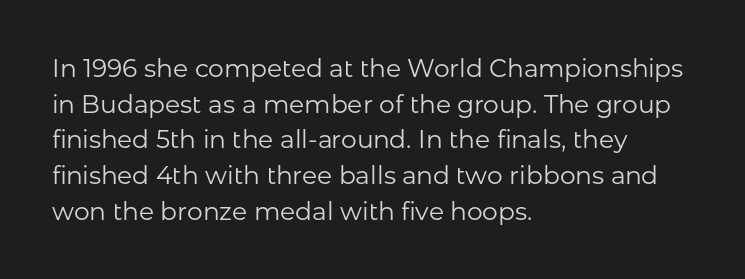
The image shows 25 px text type, upright; set left-aligned, normal line spacing (1.43x), normal letter spacing, not underlined.
